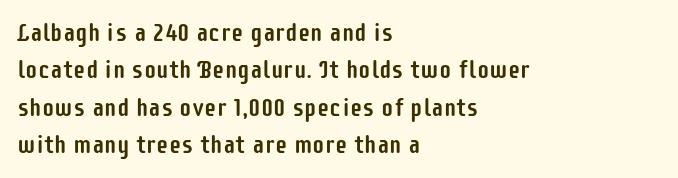
The rendering anchors every line to the left-hand side. The vertical gap from one line to the next is medium. The letterforms sit shoulder to shoulder at normal distance. Lines of text with bare space underneath. This is roman type, the default non-slanted kind.
